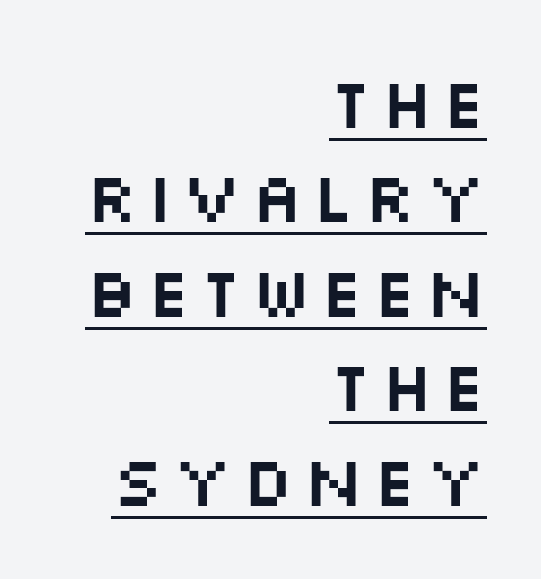
The image shows 70 px wide sans-serif type, upright; set right-aligned, normal line spacing (1.35x), underlined; medium stroke contrast and a large x-height.
